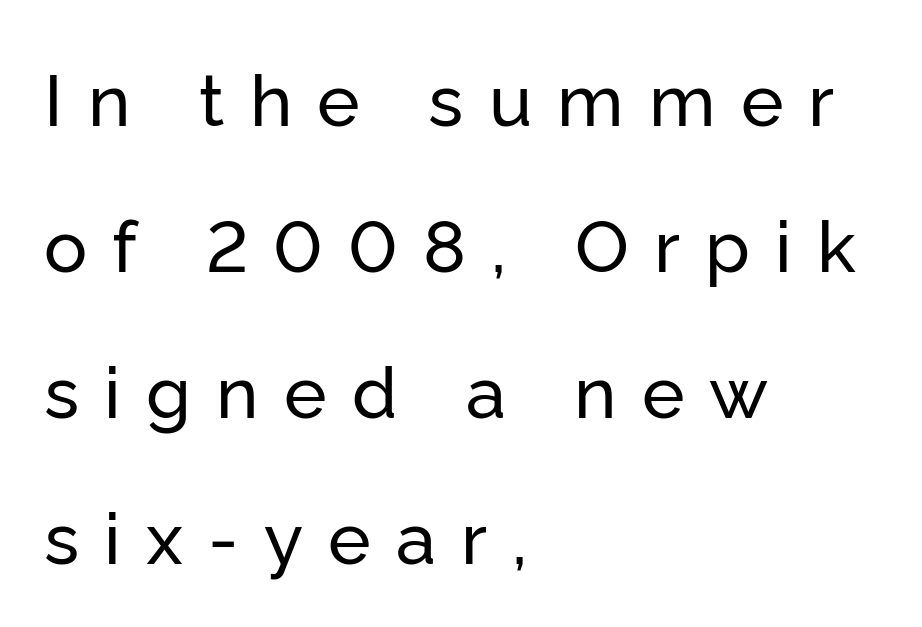
Underline: absent. Alignment: flush left. You could not count columns in this text — the font is proportionally spaced. A typesetter would call this heavily tracked-out type. This block would shrink considerably if given ordinary leading; it's expanded now.
